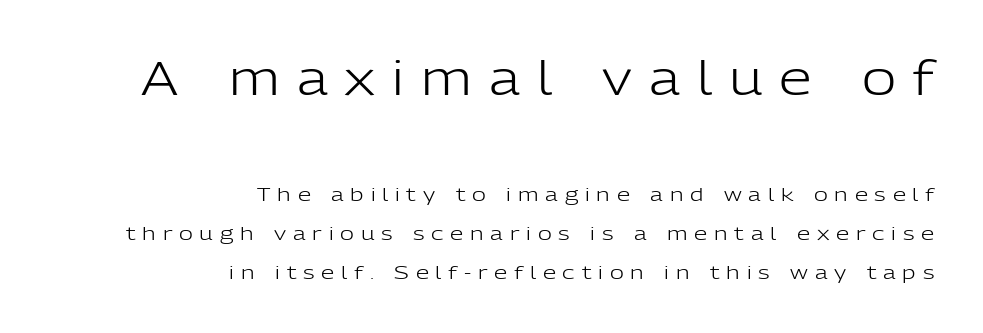
Is the type heavy? It reads as light-to-regular instead. Posture: vertical. A student would call this right alignment; a typographer would say flush right, rag left. Check under the words: just untouched page. The more generous point size was reserved for the upper chunk.
